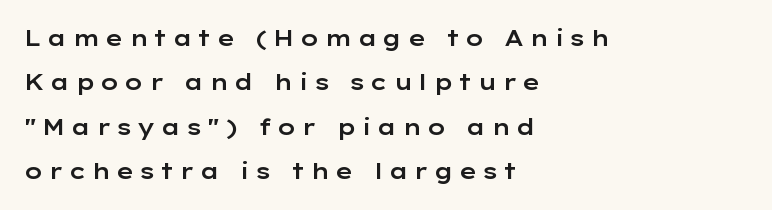
Rule under the text: the space is simply empty. The letterforms stand isolated, each surrounded by extra space. Summary of vertical rhythm: relaxed, with wide interline spacing. The rag falls on the right side of this text block.
